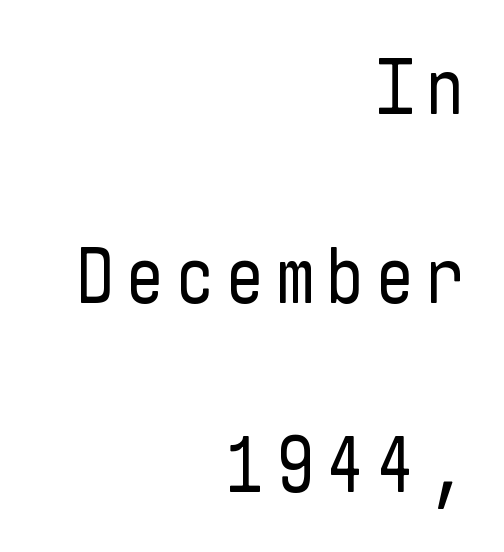
Q: Is the text bold? A: No.
Q: Is the text italic (slanted)? A: No, it is upright.
Q: Is the typeface a serif or a sans-serif typeface? A: Sans-serif.
Q: Is the text underlined? A: No.
Q: How is the paragraph aligned? A: Right-aligned.
Q: Is the spacing between lines tight, normal or loose? A: Loose.
Q: Width (condensed, normal, or wide)? A: Condensed.
Q: Stroke contrast? A: Low.
Q: x-height? A: Medium.
